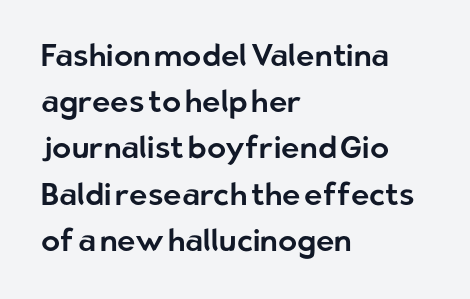
Q: Is the text italic (slanted)? A: No, it is upright.
Q: Is the typeface a serif or a sans-serif typeface? A: Sans-serif.
Q: Is the text underlined? A: No.
Q: How is the paragraph aligned? A: Left-aligned.
Q: Is the spacing between letters normal or unusually wide? A: Normal.
Q: Is the spacing between lines tight, normal or loose? A: Normal.
Q: Width (condensed, normal, or wide)? A: Normal.
Q: Stroke contrast? A: Low.
Q: x-height? A: Medium.
Q: Monospaced? A: No.
